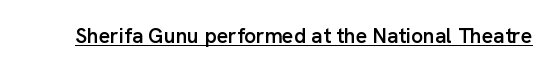
The image shows 21 px text type, upright; set normal letter spacing, underlined.
